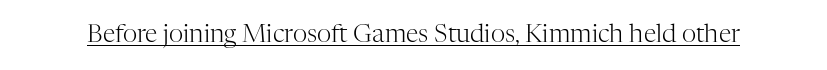
The letterforms sit at book weight or below. Posture: upright roman. Here the glyphs are tracked normally, forming tight word shapes. The words here are underlined.
